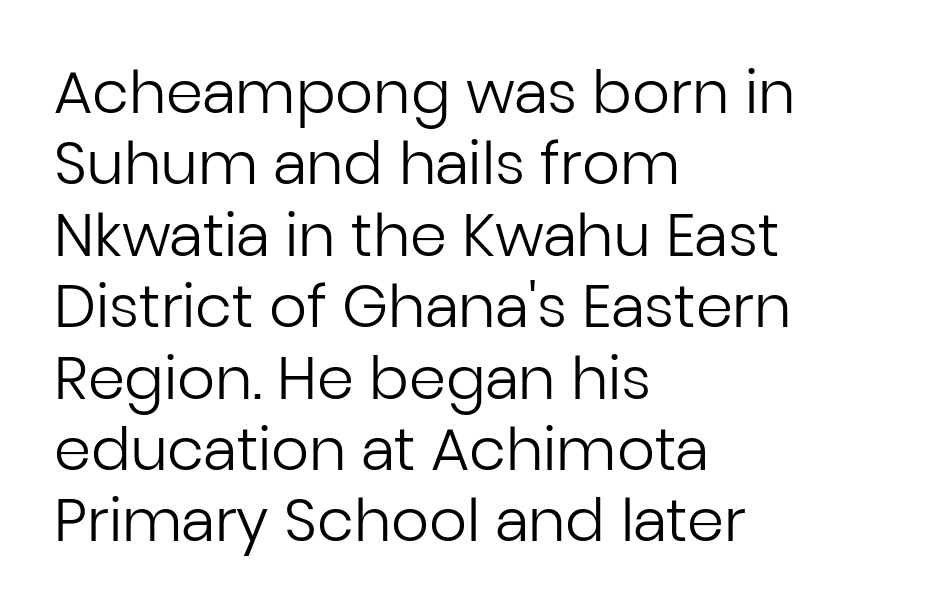
Line starts are locked; line ends wander. Note: no serifs on the glyphs. This sample has the flowing, uneven cadence of proportional lettering. The cut favours lightness, reaching ordinary text weight at its darkest. The font's upright variant was chosen for this text.
